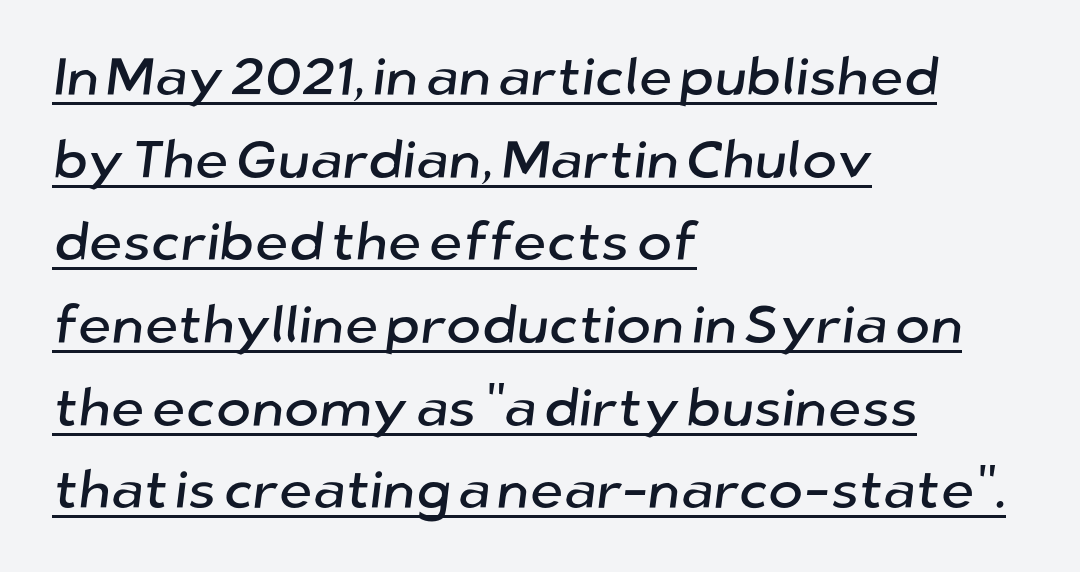
{"serif": "no", "width": "normal", "stroke_contrast": "low", "x_height": "medium", "monospaced": "no", "underline": "yes", "align": "left", "line_spacing": "normal", "line_spacing_ratio": 1.56, "letter_spacing": "normal", "letter_spacing_em": 0.0, "glyph_px": 53}
